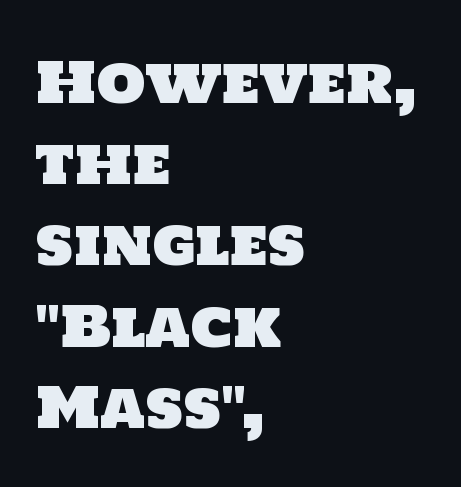
{"serif": "no", "width": "normal", "stroke_contrast": "low", "x_height": "large", "monospaced": "no", "underline": "no", "align": "left", "line_spacing": "normal", "line_spacing_ratio": 1.45, "letter_spacing": "normal", "letter_spacing_em": 0.0, "glyph_px": 56}
